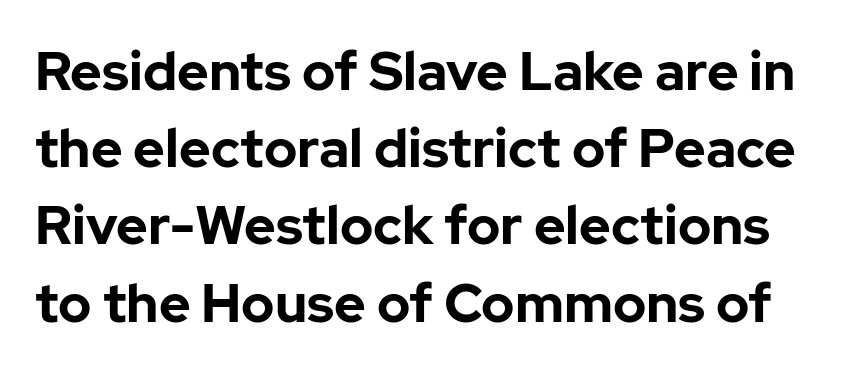
Heavy-handed strokes throughout: this text is bold. The face used here is proportionally spaced, like ordinary book or web type. A normal amount of white space separates one row of letters from the next. No word sits above an underline. Here the glyphs are tracked normally, forming tight word shapes.
